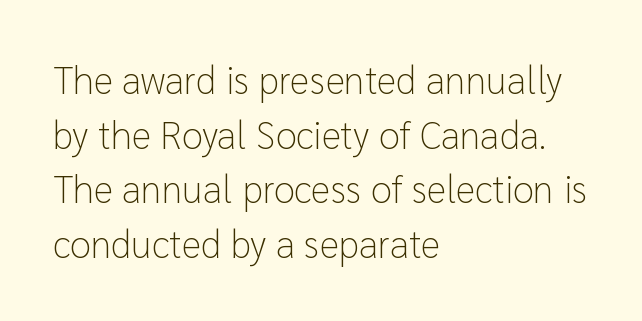
{"serif": "no", "italic": "no", "bold": "no", "weight": "light", "width": "normal", "stroke_contrast": "low", "x_height": "medium", "monospaced": "no", "underline": "no", "align": "left", "line_spacing": "normal", "line_spacing_ratio": 1.44, "letter_spacing": "normal", "letter_spacing_em": 0.0, "glyph_px": 38}
